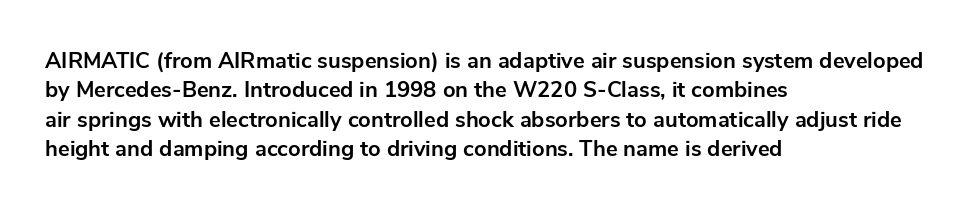
The image shows 22 px bold type, upright; set left-aligned, normal line spacing (1.34x), normal letter spacing, not underlined.
